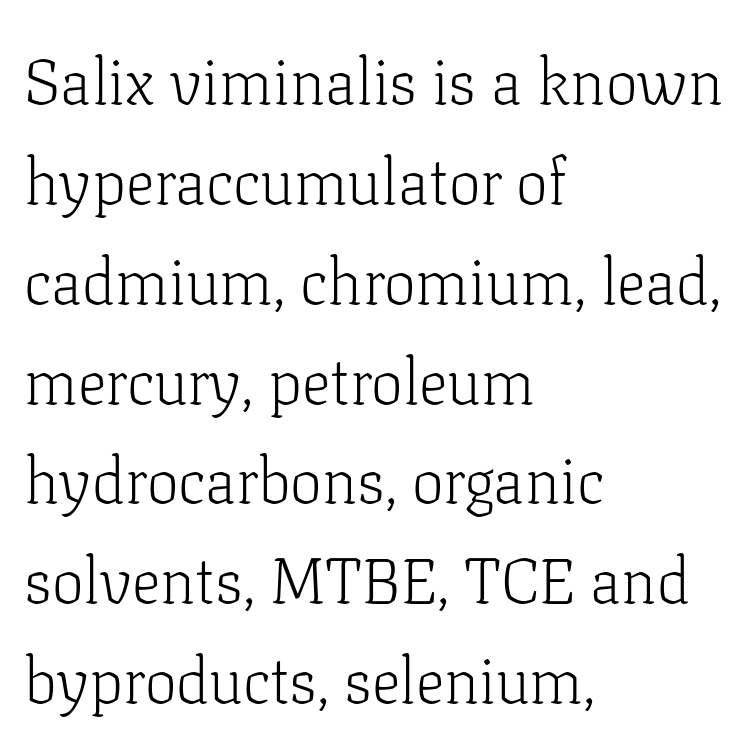
You could call the tracking neutral — neither tight nor loose. The font's upright variant was chosen for this text. These lines are rendered in a variable-pitch font. Rows of type keep a routine distance in the vertical direction.
